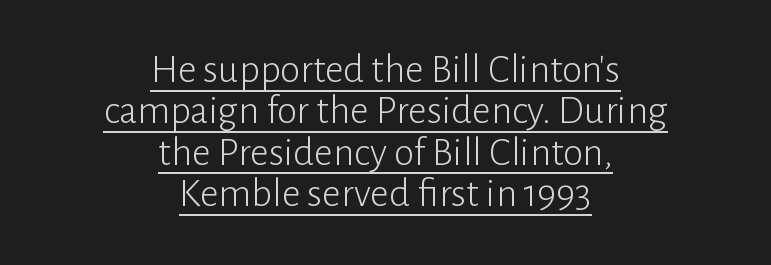
Successive baselines arrive quickly, one right under another. Tracking value appears to be zero — textbook default spacing. The rendering uses natural spacing where letterforms have individual widths. Unlike a traditional serif, this face leaves its strokes unadorned. Visually the block forms a symmetrical silhouette, jagged on both flanks. These lines were composed using upright roman letters.
